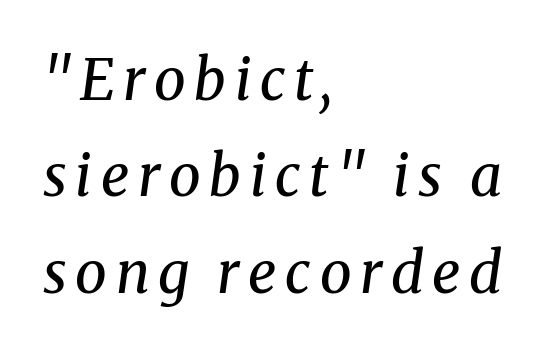
Q: Is the text bold? A: No.
Q: Is the text italic (slanted)? A: Yes, it leans right by about 8 degrees.
Q: Is the typeface a serif or a sans-serif typeface? A: Serif.
Q: Is the text underlined? A: No.
Q: How is the paragraph aligned? A: Left-aligned.
Q: Is the spacing between lines tight, normal or loose? A: Normal.
Q: Width (condensed, normal, or wide)? A: Normal.
Q: Stroke contrast? A: Medium.
Q: x-height? A: Medium.
Q: Monospaced? A: No.
